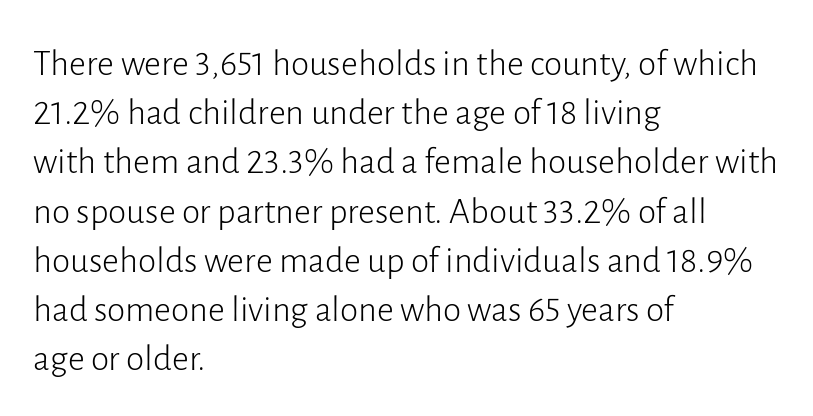
Q: Is the text bold? A: No.
Q: Is the text italic (slanted)? A: No, it is upright.
Q: Is the typeface a serif or a sans-serif typeface? A: Sans-serif.
Q: Is the text underlined? A: No.
Q: How is the paragraph aligned? A: Left-aligned.
Q: Is the spacing between letters normal or unusually wide? A: Normal.
Q: Is the spacing between lines tight, normal or loose? A: Normal.
Q: Width (condensed, normal, or wide)? A: Normal.
Q: Stroke contrast? A: Low.
Q: x-height? A: Medium.
Q: Monospaced? A: No.
